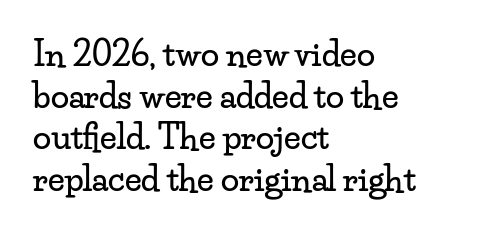
Q: Is the text italic (slanted)? A: No, it is upright.
Q: Is the typeface a serif or a sans-serif typeface? A: Serif.
Q: Is the text underlined? A: No.
Q: How is the paragraph aligned? A: Left-aligned.
Q: Is the spacing between letters normal or unusually wide? A: Normal.
Q: Is the spacing between lines tight, normal or loose? A: Normal.
Q: Width (condensed, normal, or wide)? A: Wide.
Q: Stroke contrast? A: Low.
Q: x-height? A: Small.
Q: Monospaced? A: No.
